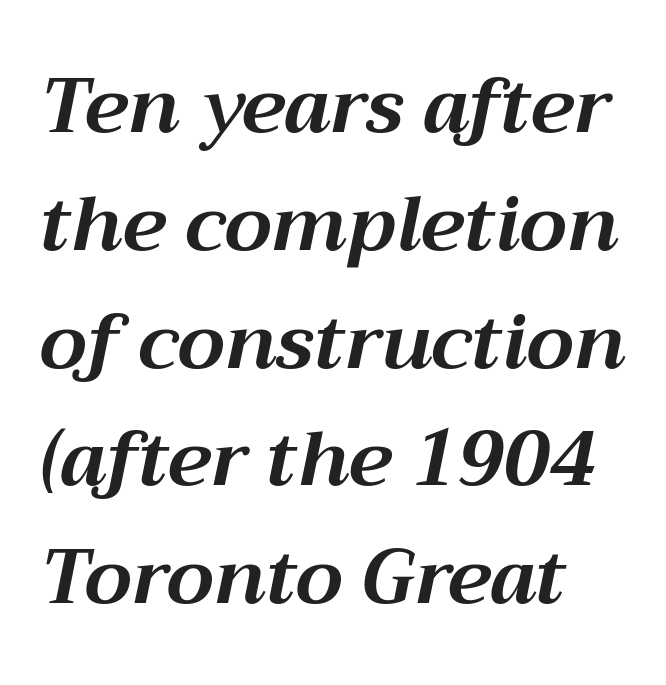
Q: Is the text bold? A: Yes.
Q: Is the text italic (slanted)? A: Yes, it leans right by about 12 degrees.
Q: Is the text underlined? A: No.
Q: How is the paragraph aligned? A: Left-aligned.
Q: Is the spacing between letters normal or unusually wide? A: Normal.
Q: Is the spacing between lines tight, normal or loose? A: Normal.
Q: Width (condensed, normal, or wide)? A: Normal.
Q: Stroke contrast? A: Medium.
Q: x-height? A: Medium.
Q: Monospaced? A: No.
